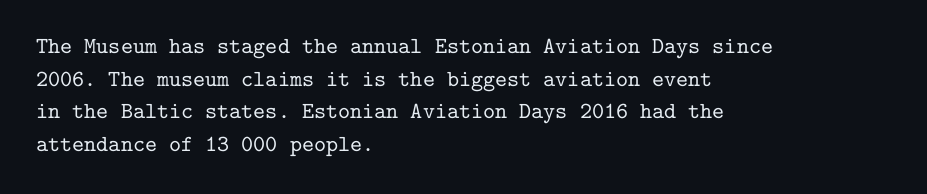
{"italic": "no", "underline": "no", "align": "left", "line_spacing": "normal", "line_spacing_ratio": 1.42, "letter_spacing": "normal", "letter_spacing_em": 0.0, "glyph_px": 23}
